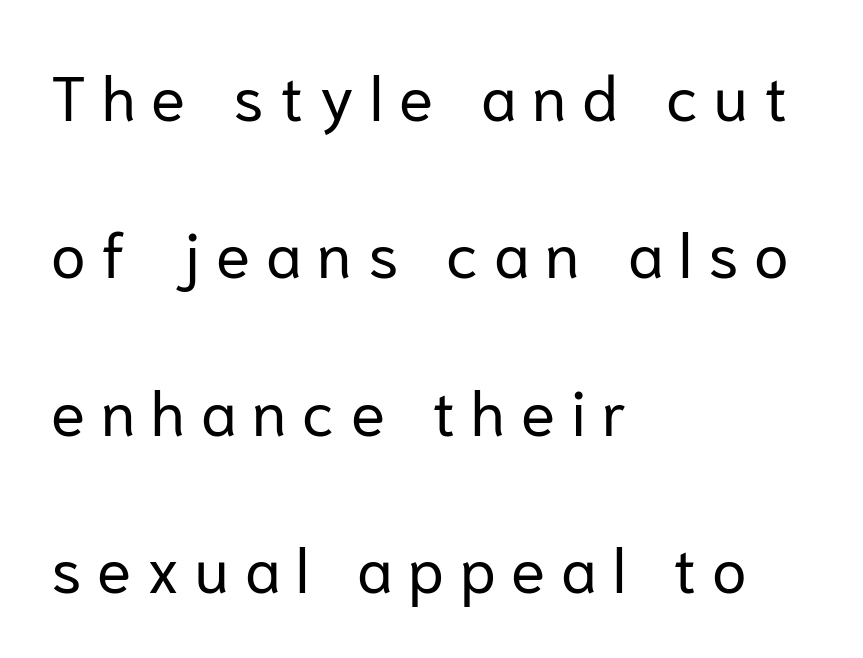
{"serif": "no", "italic": "no", "bold": "no", "weight": "regular", "width": "normal", "stroke_contrast": "low", "x_height": "medium", "monospaced": "no", "underline": "no", "align": "left", "line_spacing": "loose", "line_spacing_ratio": 2.5, "letter_spacing": "wide", "letter_spacing_em": 0.25, "glyph_px": 63}
